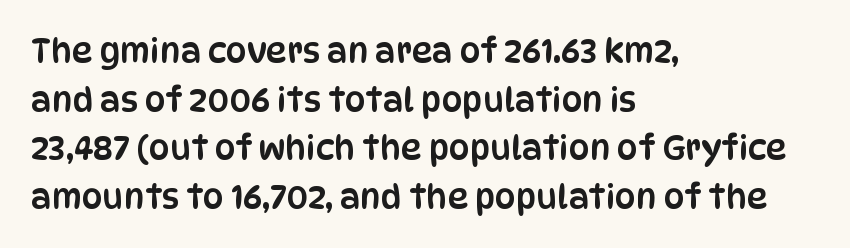
Horizontal alignment here is leftward, the default for most running prose. Caption: standard tracking, unaltered. Notice how the stems are strictly vertical — no italics here. The passage shown is typed in a proportional face where columns would drift.
